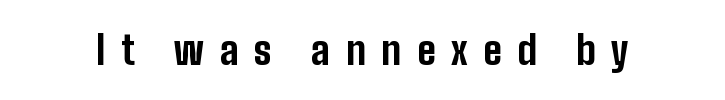
The image shows 39 px bold, condensed sans-serif type, upright; set unusually wide letter spacing (+0.4 em), not underlined; low stroke contrast and a medium x-height.
